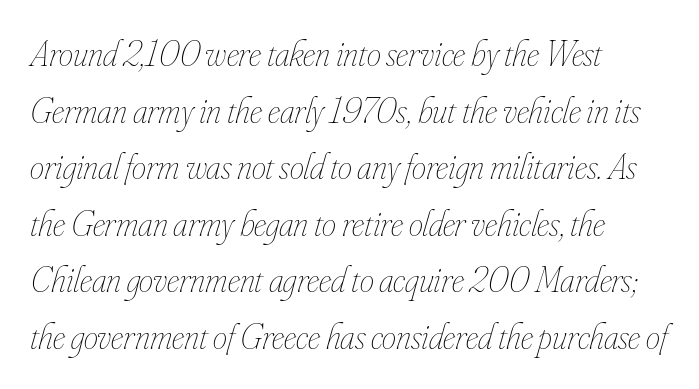
Nobody drew a line under any word here. Every row of glyphs begins at an identical x-position on the left. The horizontal fit of the characters is conventional and even. The rendering uses a moderate line-height, typical for paragraphs. The rendering uses natural spacing where letterforms have individual widths. The rendering applies a slant to the glyphs.
